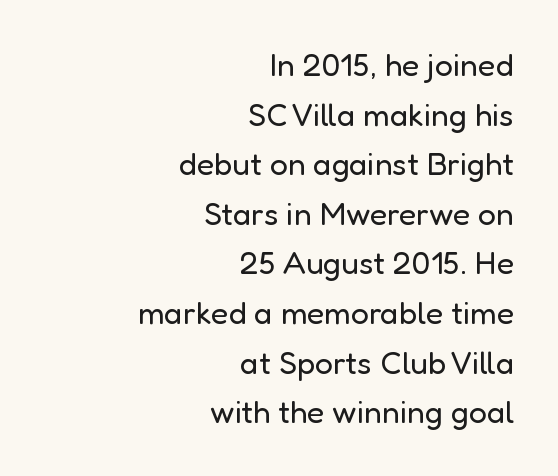
{"serif": "no", "italic": "no", "bold": "no", "weight": "regular", "width": "normal", "stroke_contrast": "low", "x_height": "medium", "monospaced": "no", "underline": "no", "align": "right", "line_spacing": "normal", "line_spacing_ratio": 1.55, "letter_spacing": "normal", "letter_spacing_em": 0.0, "glyph_px": 32}
